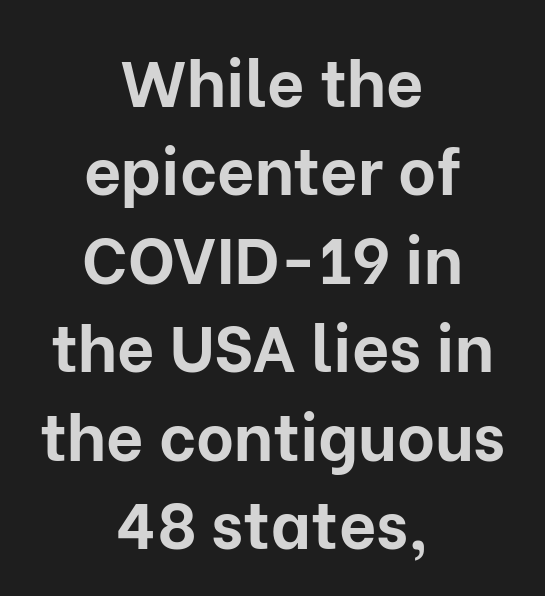
Q: Is the text bold? A: Yes.
Q: Is the text italic (slanted)? A: No, it is upright.
Q: Is the typeface a serif or a sans-serif typeface? A: Sans-serif.
Q: Is the text underlined? A: No.
Q: How is the paragraph aligned? A: Centered.
Q: Is the spacing between letters normal or unusually wide? A: Normal.
Q: Is the spacing between lines tight, normal or loose? A: Normal.
Q: Width (condensed, normal, or wide)? A: Normal.
Q: Stroke contrast? A: Low.
Q: x-height? A: Medium.
Q: Monospaced? A: No.
